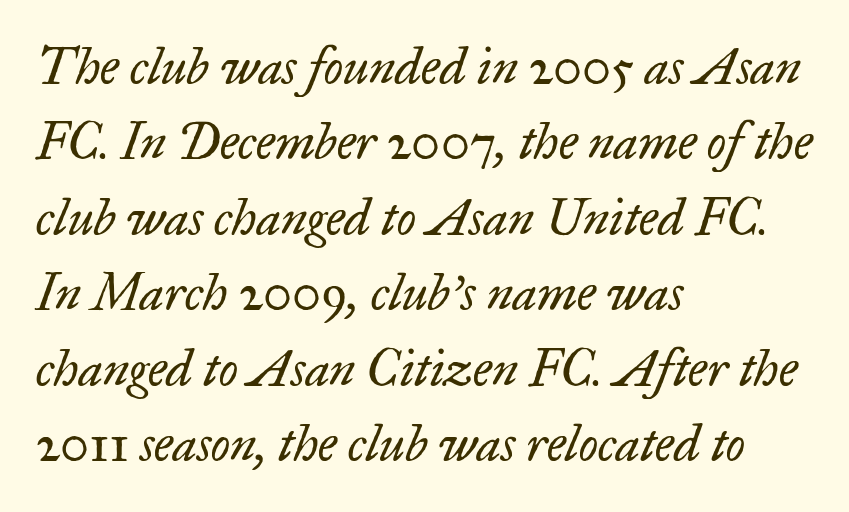
Q: Is the text bold? A: No.
Q: Is the text italic (slanted)? A: Yes, it leans right by about 17 degrees.
Q: Is the typeface a serif or a sans-serif typeface? A: Serif.
Q: Is the text underlined? A: No.
Q: How is the paragraph aligned? A: Left-aligned.
Q: Is the spacing between letters normal or unusually wide? A: Normal.
Q: Is the spacing between lines tight, normal or loose? A: Normal.
Q: Width (condensed, normal, or wide)? A: Normal.
Q: Stroke contrast? A: Low.
Q: x-height? A: Small.
Q: Monospaced? A: No.
